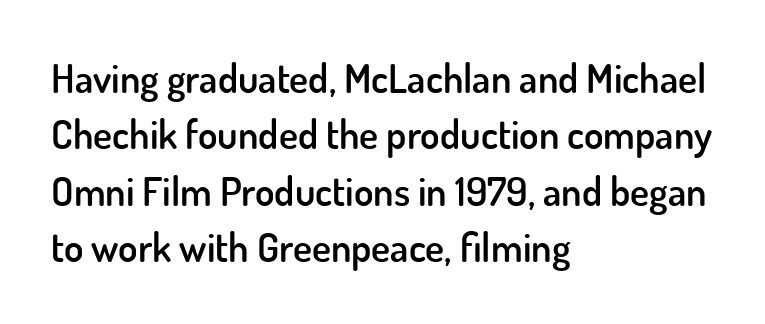
{"serif": "no", "italic": "no", "bold": "semi", "weight": "semibold", "width": "normal", "stroke_contrast": "low", "x_height": "small", "monospaced": "no", "underline": "no", "align": "left", "line_spacing": "normal", "line_spacing_ratio": 1.41, "letter_spacing": "normal", "letter_spacing_em": 0.0, "glyph_px": 40}
